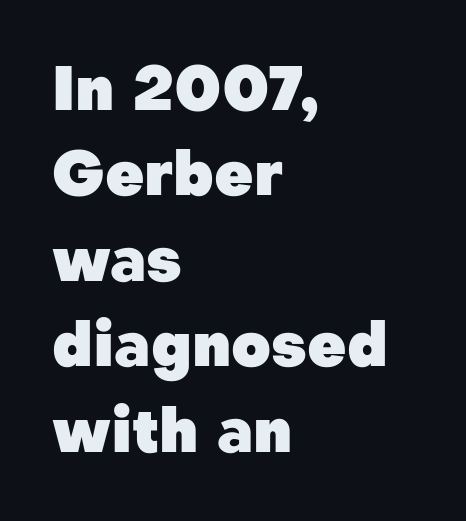
{"serif": "no", "italic": "no", "bold": "yes", "weight": "heavy", "width": "normal", "stroke_contrast": "low", "x_height": "medium", "monospaced": "no", "underline": "no", "align": "left", "line_spacing": "normal", "line_spacing_ratio": 1.4, "letter_spacing": "normal", "letter_spacing_em": 0.0, "glyph_px": 61}
